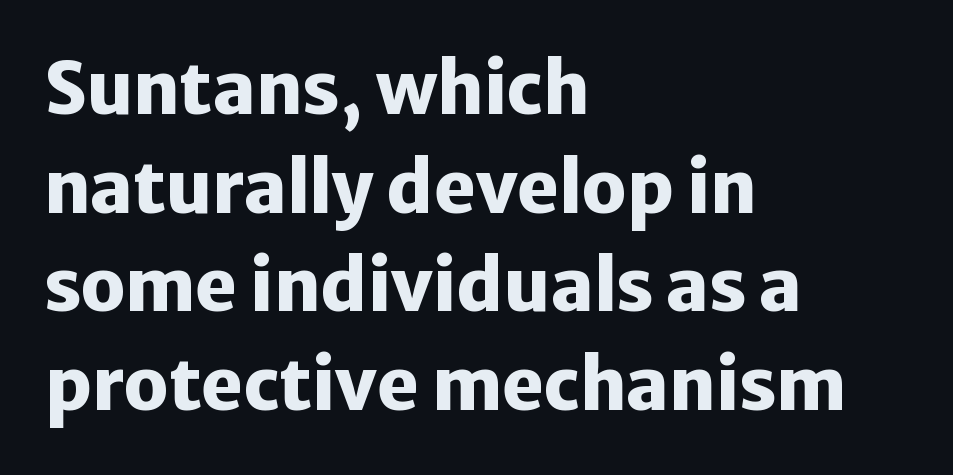
Rows of type keep a routine distance in the vertical direction. The zone under the glyphs is completely vacant. A typesetter would call this proportional, since set widths differ per character. Spacing between characters is what you'd get straight out of the box. Horizontally, the lines are justified to the leading edge only.
